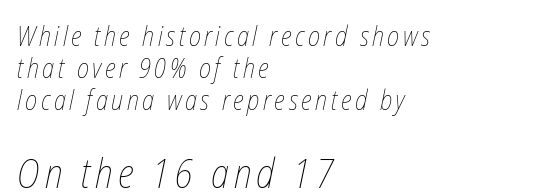
Q: Is the text bold? A: No.
Q: Is the text underlined? A: No.
Q: How is the paragraph aligned? A: Left-aligned.
Q: Which block of text is set in a larger size, the first (top) or the second (bottom)? A: The second (bottom) one.
Q: Width (condensed, normal, or wide)? A: Condensed.
Q: Stroke contrast? A: Low.
Q: x-height? A: Medium.
Q: Monospaced? A: No.
